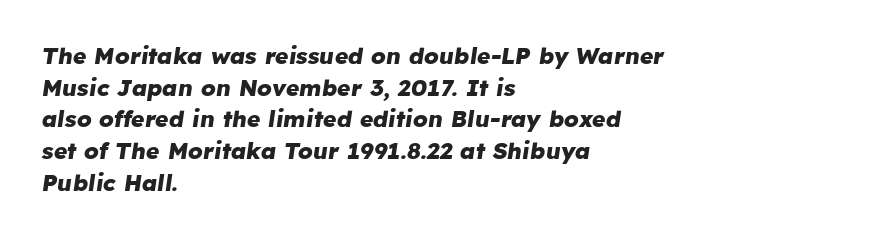
Q: Is the text bold? A: Yes.
Q: Is the text italic (slanted)? A: Yes, it leans right by about 8 degrees.
Q: Is the text underlined? A: No.
Q: How is the paragraph aligned? A: Left-aligned.
Q: Is the spacing between letters normal or unusually wide? A: Normal.
Q: Is the spacing between lines tight, normal or loose? A: Normal.
